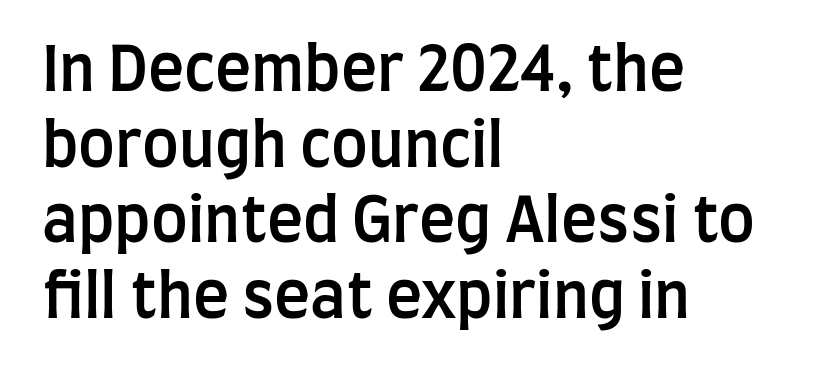
The image shows 61 px semibold, condensed sans-serif type, upright; set left-aligned, line spacing 1.24x, normal letter spacing, not underlined; low stroke contrast and a large x-height.
